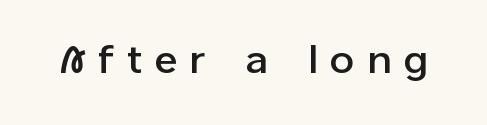
The image shows 38 px sans-serif type, upright; set unusually wide letter spacing (+0.36 em), not underlined; low stroke contrast and a medium x-height.
